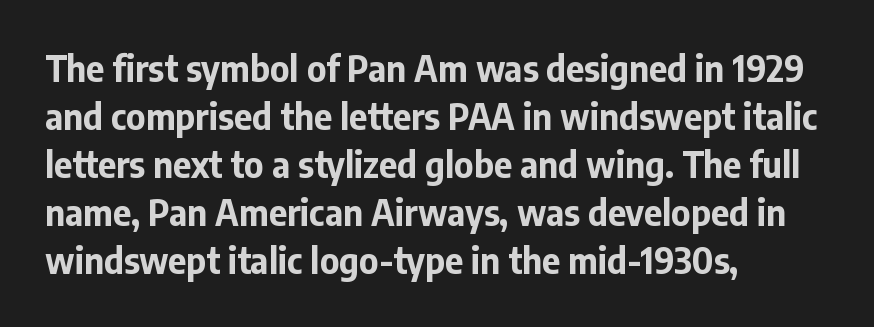
Is the block centered? No — it sits flush against the left margin. Is the type bold? Yes — the strokes are clearly thick and heavy. You can tell from the bare stems that sans-serif type was used. This sample has the flowing, uneven cadence of proportional lettering. The designer left line spacing at the default. Descenders hang freely into open space.
